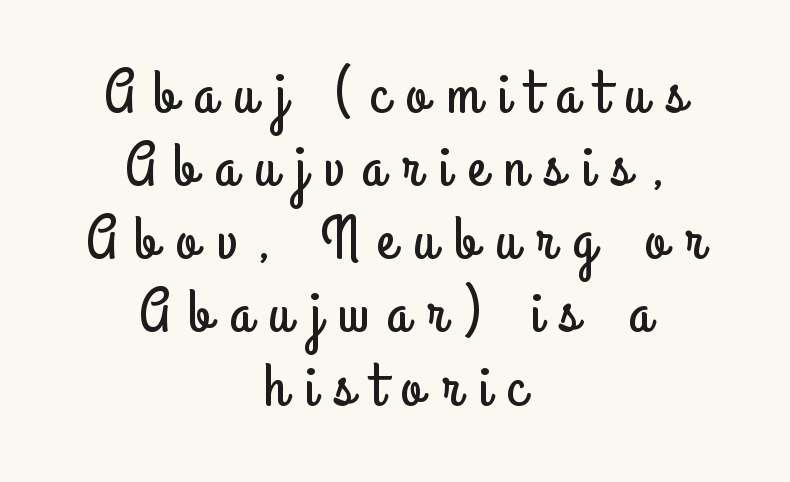
The image shows 62 px condensed sans-serif type; set centered, line spacing 1.18x, unusually wide letter spacing (+0.29 em), not underlined; low stroke contrast and a small x-height.
